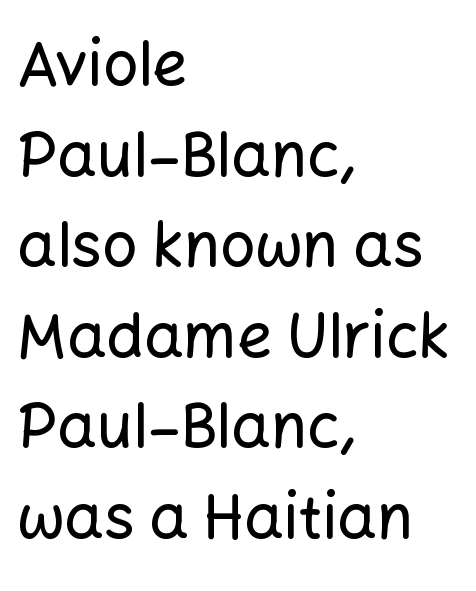
{"serif": "no", "italic": "no", "width": "normal", "stroke_contrast": "low", "x_height": "medium", "monospaced": "no", "underline": "no", "align": "left", "line_spacing": "normal", "line_spacing_ratio": 1.46, "letter_spacing": "normal", "letter_spacing_em": 0.0, "glyph_px": 62}
